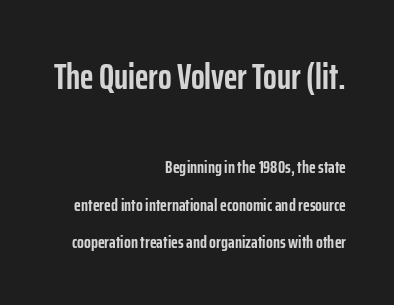
{"serif": "no", "italic": "no", "bold": "yes", "weight": "semibold", "width": "condensed", "stroke_contrast": "low", "x_height": "medium", "monospaced": "no", "underline": "no", "align": "right", "line_spacing": "loose", "line_spacing_ratio": 2.09, "letter_spacing": "normal", "letter_spacing_em": 0.0, "larger_block": "first", "size_ratio": 2.0, "glyph_px": 36}
